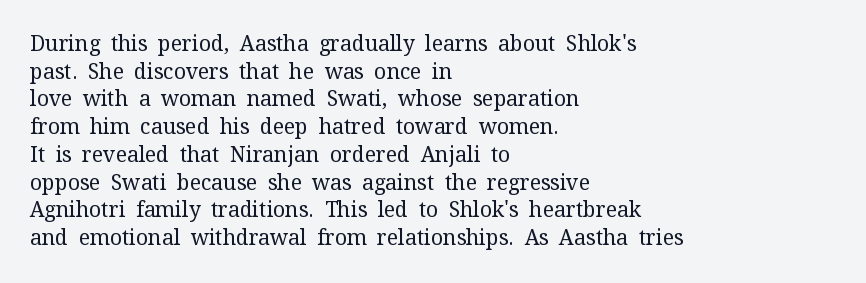
Q: Is the text bold? A: No.
Q: Is the text italic (slanted)? A: No, it is upright.
Q: Is the text underlined? A: No.
Q: How is the paragraph aligned? A: Left-aligned.
Q: Is the spacing between letters normal or unusually wide? A: Normal.
Q: Is the spacing between lines tight, normal or loose? A: Normal.
